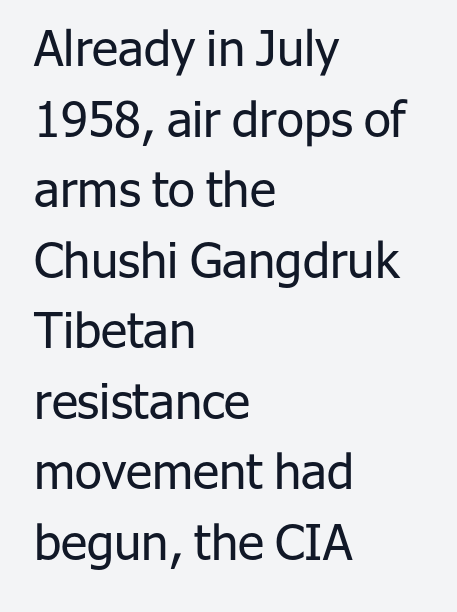
Q: Is the text bold? A: No.
Q: Is the text italic (slanted)? A: No, it is upright.
Q: Is the typeface a serif or a sans-serif typeface? A: Sans-serif.
Q: Is the text underlined? A: No.
Q: How is the paragraph aligned? A: Left-aligned.
Q: Is the spacing between letters normal or unusually wide? A: Normal.
Q: Is the spacing between lines tight, normal or loose? A: Normal.
Q: Width (condensed, normal, or wide)? A: Normal.
Q: Stroke contrast? A: Low.
Q: x-height? A: Medium.
Q: Monospaced? A: No.
